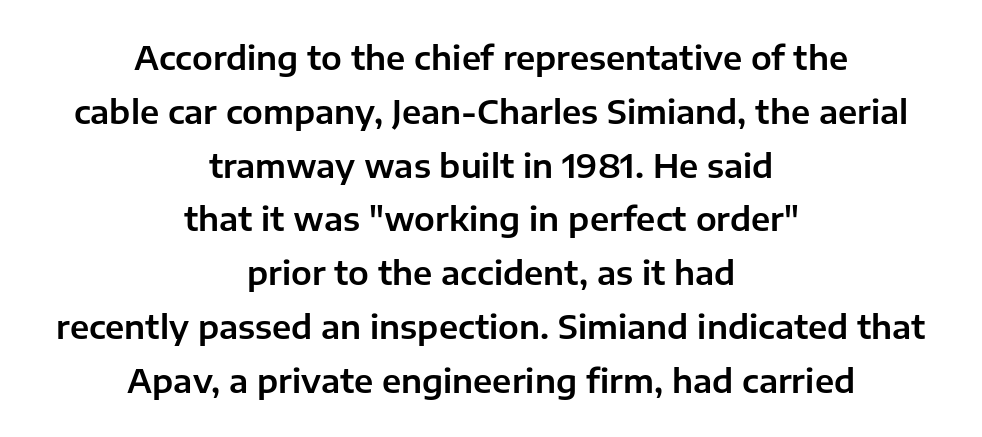
Q: Is the text italic (slanted)? A: No, it is upright.
Q: Is the typeface a serif or a sans-serif typeface? A: Sans-serif.
Q: Is the text underlined? A: No.
Q: How is the paragraph aligned? A: Centered.
Q: Is the spacing between letters normal or unusually wide? A: Normal.
Q: Is the spacing between lines tight, normal or loose? A: Normal.
Q: Width (condensed, normal, or wide)? A: Normal.
Q: Stroke contrast? A: Low.
Q: x-height? A: Medium.
Q: Monospaced? A: No.
